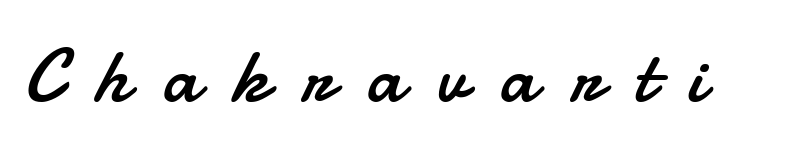
The image shows 77 px regular-weight sans-serif type; set unusually wide letter spacing (+0.43 em), not underlined; low stroke contrast and a small x-height.
